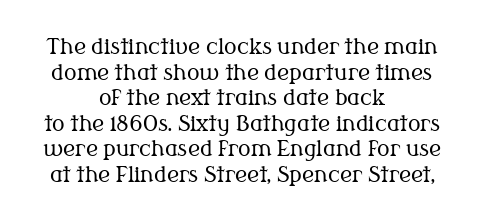
Q: Is the text bold? A: No.
Q: Is the text italic (slanted)? A: No, it is upright.
Q: Is the text underlined? A: No.
Q: How is the paragraph aligned? A: Centered.
Q: Is the spacing between letters normal or unusually wide? A: Normal.
